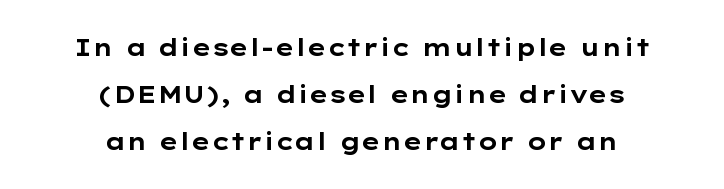
The image shows 23 px bold type, upright; set centered, loose line spacing (2.04x), normal letter spacing, not underlined.
